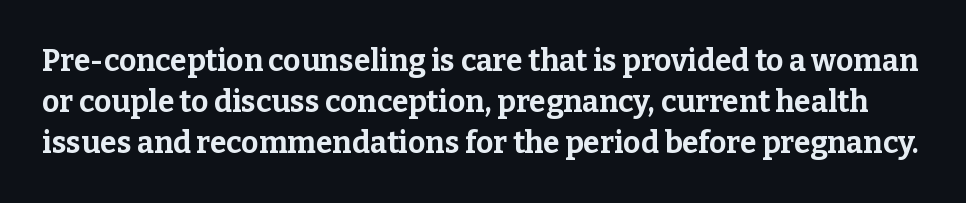
{"serif": "yes", "italic": "no", "bold": "yes", "weight": "bold", "width": "normal", "stroke_contrast": "low", "x_height": "medium", "monospaced": "no", "underline": "no", "line_spacing": "normal", "line_spacing_ratio": 1.36, "letter_spacing": "normal", "letter_spacing_em": 0.0, "glyph_px": 30}
